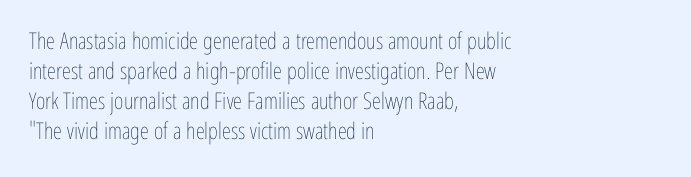
{"italic": "no", "bold": "no", "underline": "no", "align": "left", "line_spacing": "normal", "line_spacing_ratio": 1.3, "letter_spacing": "normal", "letter_spacing_em": 0.0, "glyph_px": 23}
